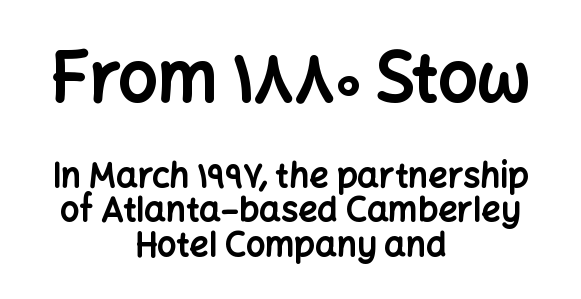
The image shows 69 px bold sans-serif type, upright; set centered, tight line spacing (1.01x), normal letter spacing, not underlined; the first (top) block is 2.03x larger; low stroke contrast and a medium x-height.
